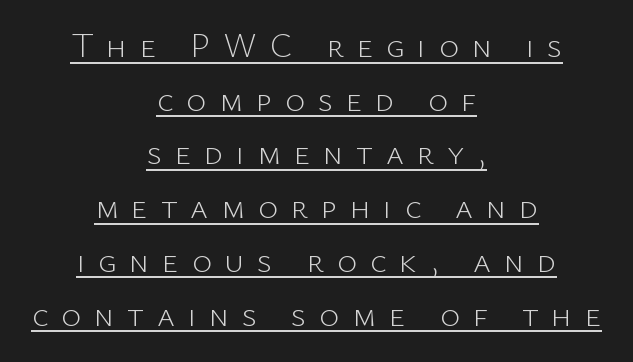
{"serif": "no", "italic": "no", "bold": "no", "weight": "light", "width": "normal", "stroke_contrast": "low", "x_height": "medium", "monospaced": "no", "underline": "yes", "align": "center", "line_spacing": "normal", "line_spacing_ratio": 1.58, "letter_spacing": "wide", "letter_spacing_em": 0.38, "glyph_px": 34}
